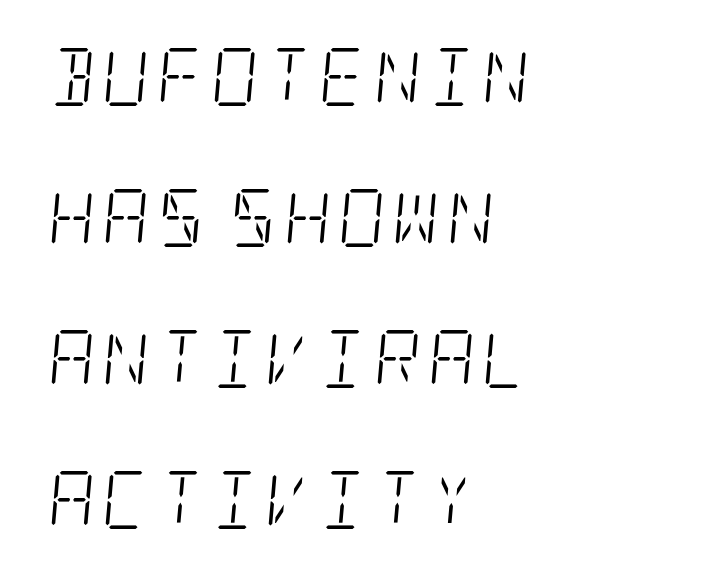
{"serif": "yes", "italic": "yes", "lean": "right", "slant_degrees": 5, "bold": "no", "weight": "light", "width": "condensed", "stroke_contrast": "low", "x_height": "large", "underline": "no", "align": "left", "line_spacing": "loose", "line_spacing_ratio": 2.43, "glyph_px": 58}
